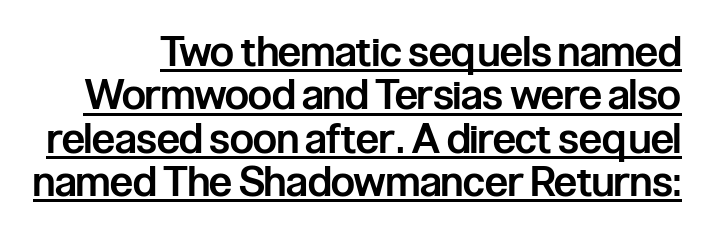
Q: Is the text bold? A: Semi-bold.
Q: Is the text italic (slanted)? A: No, it is upright.
Q: Is the typeface a serif or a sans-serif typeface? A: Sans-serif.
Q: Is the text underlined? A: Yes.
Q: Is the spacing between letters normal or unusually wide? A: Normal.
Q: Is the spacing between lines tight, normal or loose? A: Tight.
Q: Width (condensed, normal, or wide)? A: Condensed.
Q: Stroke contrast? A: Low.
Q: x-height? A: Medium.
Q: Monospaced? A: No.
